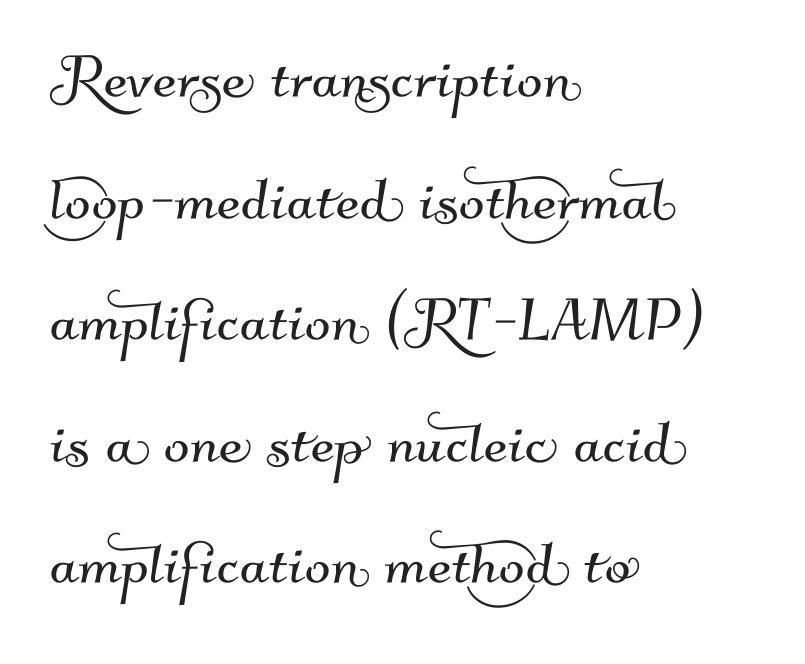
Q: Is the typeface a serif or a sans-serif typeface? A: Sans-serif.
Q: Is the text underlined? A: No.
Q: How is the paragraph aligned? A: Left-aligned.
Q: Is the spacing between letters normal or unusually wide? A: Normal.
Q: Is the spacing between lines tight, normal or loose? A: Normal.
Q: Width (condensed, normal, or wide)? A: Normal.
Q: Stroke contrast? A: Medium.
Q: x-height? A: Small.
Q: Monospaced? A: No.
